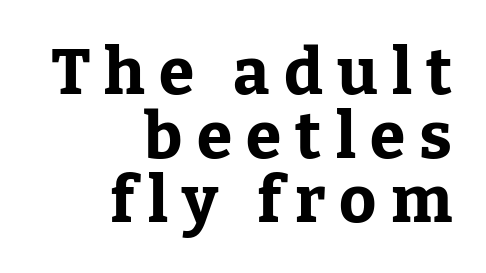
Q: Is the text bold? A: Yes.
Q: Is the text italic (slanted)? A: No, it is upright.
Q: Is the typeface a serif or a sans-serif typeface? A: Serif.
Q: Is the text underlined? A: No.
Q: How is the paragraph aligned? A: Right-aligned.
Q: Is the spacing between letters normal or unusually wide? A: Unusually wide.
Q: Is the spacing between lines tight, normal or loose? A: Tight.
Q: Width (condensed, normal, or wide)? A: Normal.
Q: Stroke contrast? A: Low.
Q: x-height? A: Medium.
Q: Monospaced? A: No.
